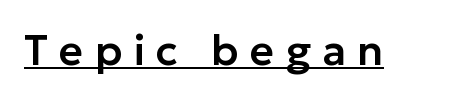
The image shows 42 px sans-serif type, upright; set unusually wide letter spacing (+0.27 em), underlined; low stroke contrast and a medium x-height.
